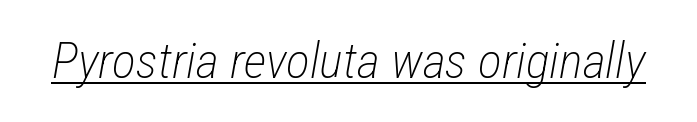
Q: Is the text bold? A: No.
Q: Is the text italic (slanted)? A: Yes, it leans right by about 12 degrees.
Q: Is the text underlined? A: Yes.
Q: Is the spacing between letters normal or unusually wide? A: Normal.
Q: Width (condensed, normal, or wide)? A: Condensed.
Q: Stroke contrast? A: Low.
Q: x-height? A: Medium.
Q: Monospaced? A: No.
